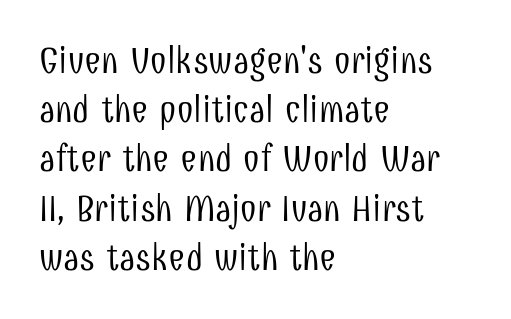
Q: Is the text bold? A: No.
Q: Is the text italic (slanted)? A: No, it is upright.
Q: Is the typeface a serif or a sans-serif typeface? A: Sans-serif.
Q: Is the text underlined? A: No.
Q: How is the paragraph aligned? A: Left-aligned.
Q: Is the spacing between letters normal or unusually wide? A: Normal.
Q: Is the spacing between lines tight, normal or loose? A: Normal.
Q: Width (condensed, normal, or wide)? A: Condensed.
Q: Stroke contrast? A: Low.
Q: x-height? A: Medium.
Q: Monospaced? A: No.
